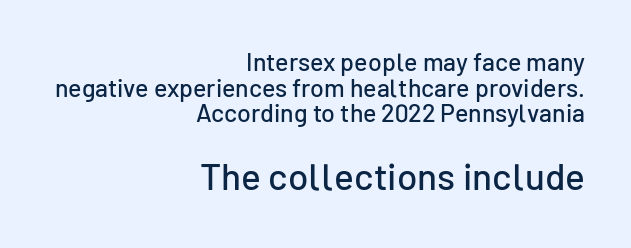
Type size steps up from the first block to the second. If you measured baseline to baseline, you'd find a short distance. The letterforms sit shoulder to shoulder at normal distance. Varying glyph widths throughout — classic text-font behaviour. This rendering features lettering with no underline.
